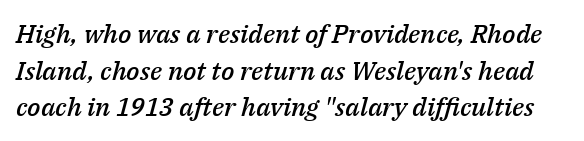
Does the lettering tilt? It does — this is italic. This is the in-between weight designers call semibold or demi. The area under the type is left untouched. Compared with typical body copy, the letter spacing here is the same.
